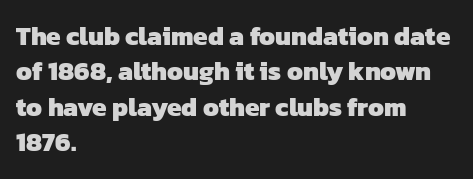
The image shows 26 px bold type; set left-aligned, normal line spacing (1.36x), normal letter spacing, not underlined.
